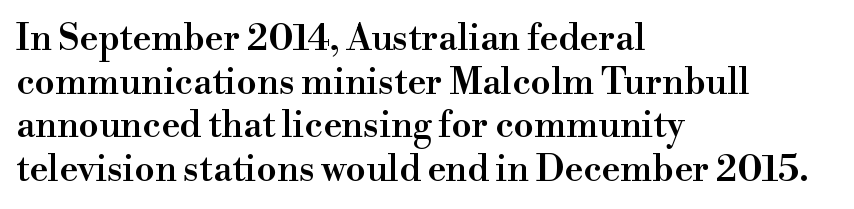
Typesetter's note: demi weight, one step under bold. The font's upright variant was chosen for this text. A typesetter would call this proportional, since set widths differ per character. This rendering leaves character spacing at its baseline value.
